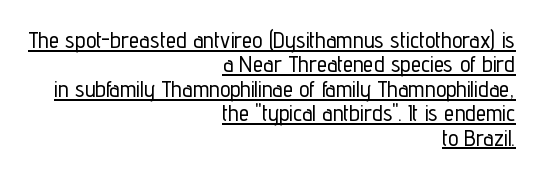
{"italic": "no", "underline": "yes", "align": "right", "line_spacing": "tight", "line_spacing_ratio": 1.06, "letter_spacing": "normal", "letter_spacing_em": 0.0, "glyph_px": 23}
